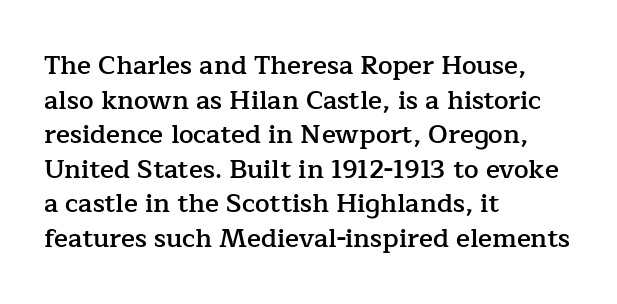
The image shows 26 px text type, upright; set left-aligned, normal line spacing (1.33x), normal letter spacing, not underlined.
